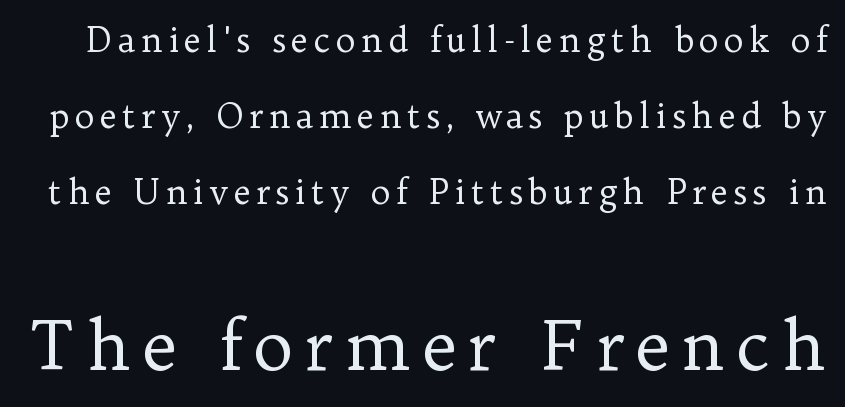
Block two is the big one; block one sits smaller above it. Quick note: underline off. Character widths vary here, with narrow letters taking less room than wide ones. Leading: increased. Stems here are at most as thick as an everyday book face.
